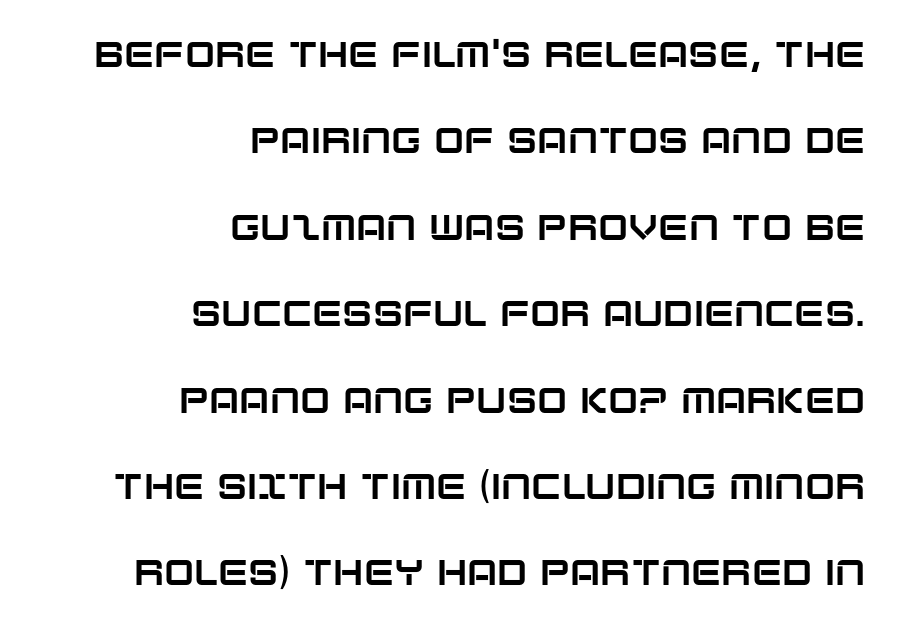
{"serif": "no", "italic": "no", "width": "normal", "stroke_contrast": "low", "x_height": "large", "monospaced": "no", "underline": "no", "align": "right", "line_spacing": "loose", "line_spacing_ratio": 2.4, "letter_spacing": "normal", "letter_spacing_em": 0.0, "glyph_px": 36}
